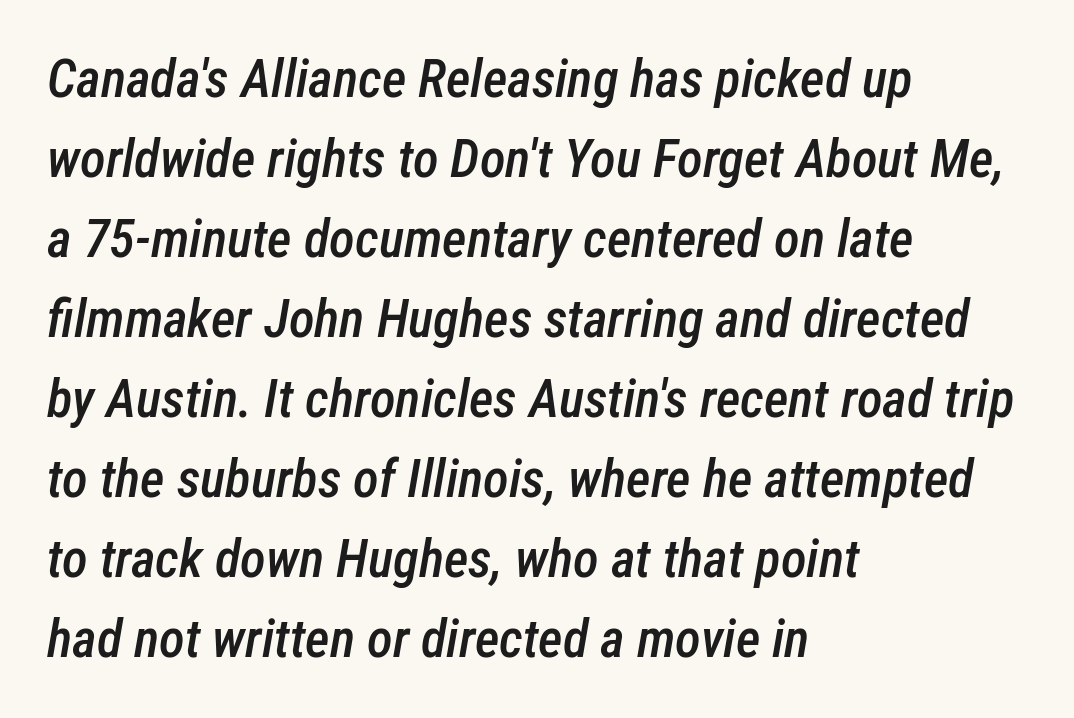
The image shows 53 px semibold, condensed type, italic (leaning right); set left-aligned, normal line spacing (1.51x), normal letter spacing, not underlined; low stroke contrast and a medium x-height.
